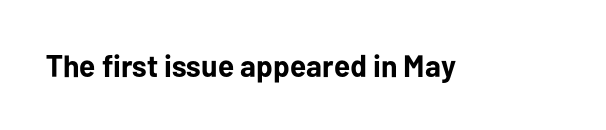
Q: Is the text bold? A: Yes.
Q: Is the text italic (slanted)? A: No, it is upright.
Q: Is the typeface a serif or a sans-serif typeface? A: Sans-serif.
Q: Is the text underlined? A: No.
Q: Is the spacing between letters normal or unusually wide? A: Normal.
Q: Width (condensed, normal, or wide)? A: Normal.
Q: Stroke contrast? A: Low.
Q: x-height? A: Medium.
Q: Monospaced? A: No.
